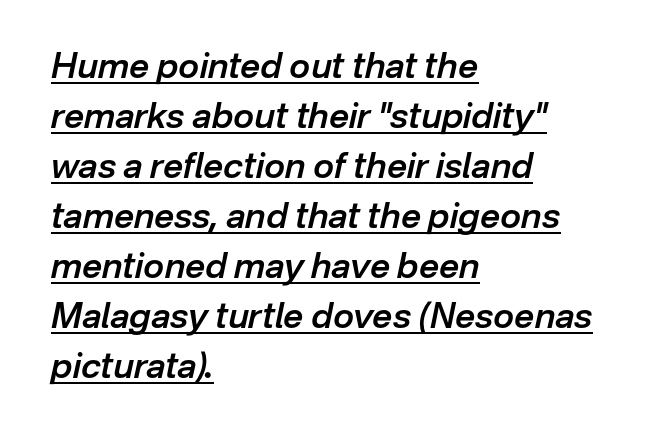
The image shows 35 px semibold type, italic (leaning right); set left-aligned, normal line spacing (1.43x), normal letter spacing, underlined; low stroke contrast and a medium x-height.
